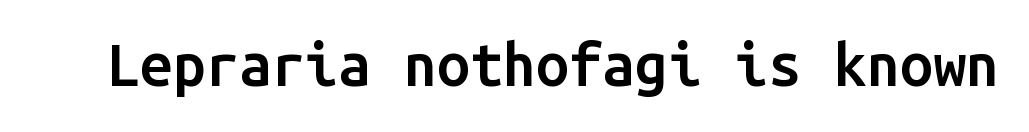
Observe the ordinary spacing: letters are neighbours, not strangers. The face used here is monospaced, like something from a code editor. Glance below the letters and you will spot only blank space. Notice the strokes are somewhat thickened but not fully heavy: this is a semibold. This sample uses an upright cut, with every glyph sitting square on the baseline.
